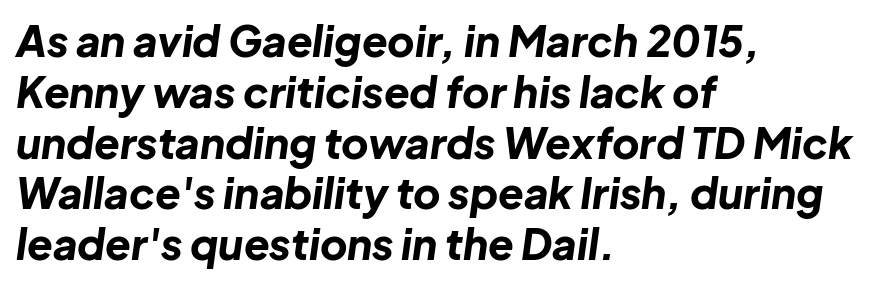
The image shows 42 px bold type, italic (leaning right); set left-aligned, line spacing 1.21x, normal letter spacing, not underlined; low stroke contrast and a medium x-height.
